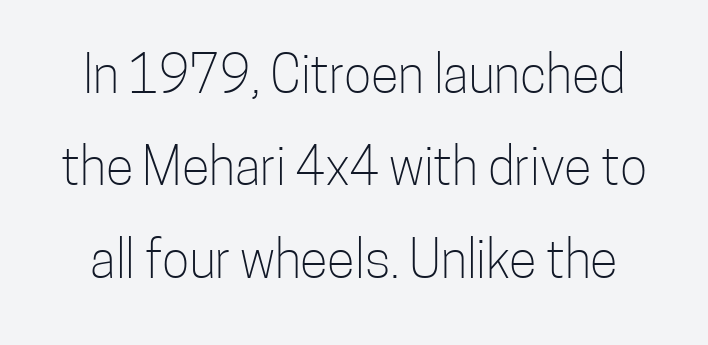
Q: Is the text bold? A: No.
Q: Is the text italic (slanted)? A: No, it is upright.
Q: Is the typeface a serif or a sans-serif typeface? A: Sans-serif.
Q: Is the text underlined? A: No.
Q: Is the spacing between letters normal or unusually wide? A: Normal.
Q: Width (condensed, normal, or wide)? A: Condensed.
Q: Stroke contrast? A: Low.
Q: x-height? A: Medium.
Q: Monospaced? A: No.
